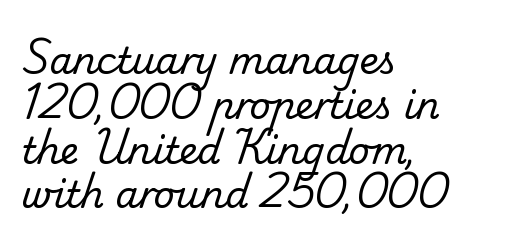
{"serif": "yes", "bold": "no", "weight": "regular", "width": "normal", "stroke_contrast": "low", "x_height": "small", "monospaced": "no", "underline": "no", "align": "left", "line_spacing_ratio": 1.21, "letter_spacing": "normal", "letter_spacing_em": 0.0, "glyph_px": 37}
